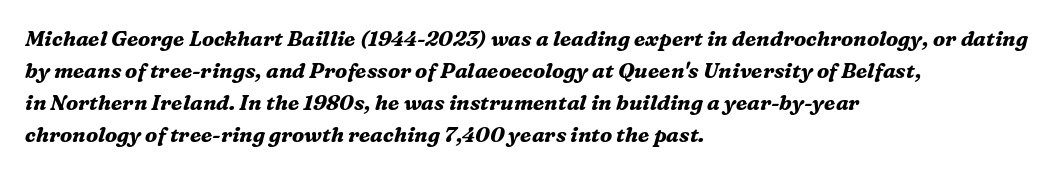
Glance below the letters and you will spot only blank space. Is the letter spacing exaggerated? No — it looks like the ordinary default. The passage is arranged the way most books set body copy — flush left. The sample has been set heavy, in full bold. Slant detected: the letters are inclined. Leading matches the norm, producing a regular column.
